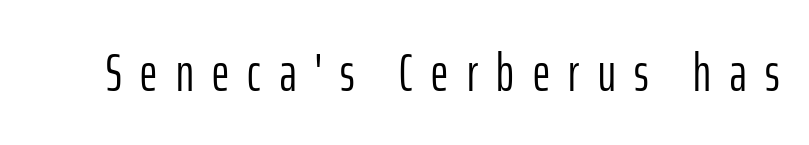
Do the characters align in a grid? No, the font is proportional. Designer's note — italics off, roman on. The space directly below the letters is spotless. The weight tops out at a normal text grade. A typesetter would call this heavily tracked-out type. This sample uses a sans-serif face.
